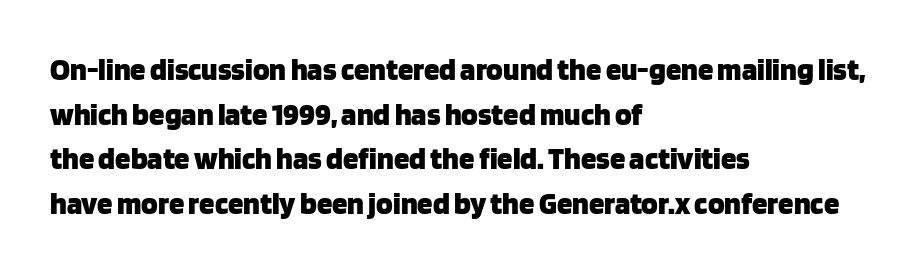
Q: Is the text bold? A: Yes.
Q: Is the text italic (slanted)? A: No, it is upright.
Q: Is the typeface a serif or a sans-serif typeface? A: Sans-serif.
Q: Is the text underlined? A: No.
Q: How is the paragraph aligned? A: Left-aligned.
Q: Is the spacing between letters normal or unusually wide? A: Normal.
Q: Is the spacing between lines tight, normal or loose? A: Normal.
Q: Width (condensed, normal, or wide)? A: Normal.
Q: Stroke contrast? A: Low.
Q: x-height? A: Large.
Q: Monospaced? A: No.
